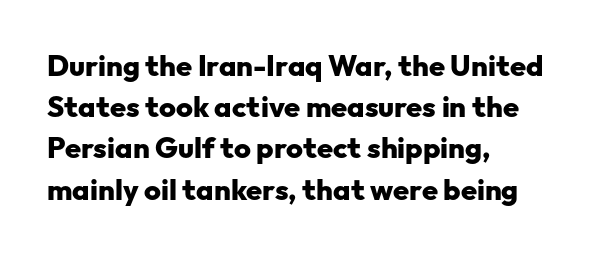
The image shows 29 px heavy sans-serif type, upright; set left-aligned, normal line spacing (1.42x), normal letter spacing, not underlined; low stroke contrast and a medium x-height.
